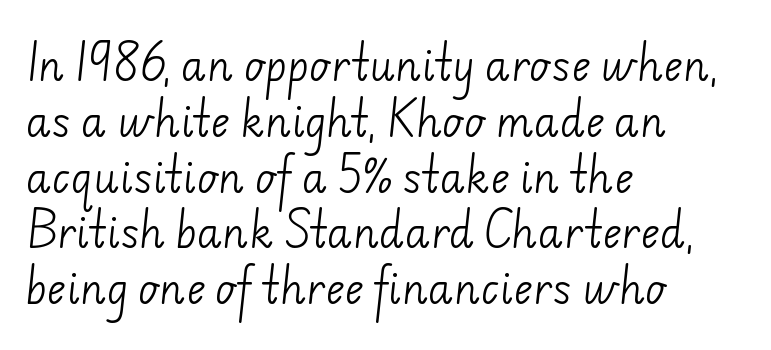
{"serif": "no", "bold": "no", "weight": "light", "width": "normal", "stroke_contrast": "low", "x_height": "small", "monospaced": "no", "underline": "no", "align": "left", "line_spacing": "normal", "line_spacing_ratio": 1.36, "letter_spacing": "normal", "letter_spacing_em": 0.0, "glyph_px": 41}
